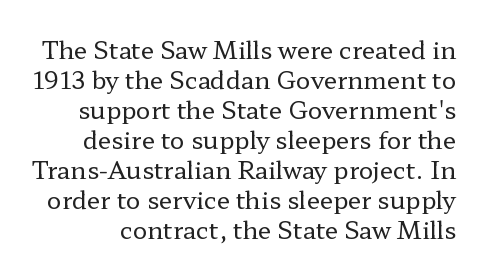
Students, note that the glyphs here touch the page at normal intervals. The baseline area is clear. The vertical gap from one line to the next is medium. No extra ink here — the face is not bold. Nope, not italic — everything's standing straight.
